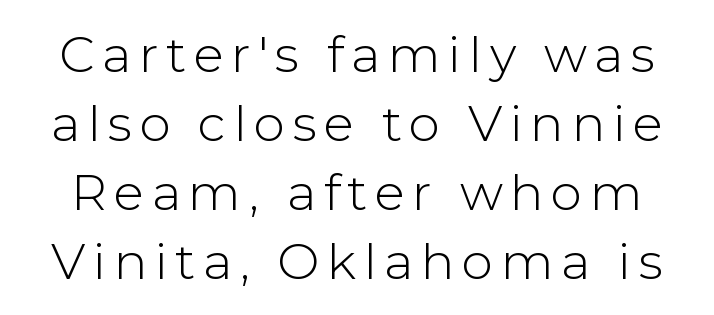
Q: Is the text bold? A: No.
Q: Is the text italic (slanted)? A: No, it is upright.
Q: Is the typeface a serif or a sans-serif typeface? A: Sans-serif.
Q: Is the text underlined? A: No.
Q: Is the spacing between lines tight, normal or loose? A: Normal.
Q: Width (condensed, normal, or wide)? A: Normal.
Q: Stroke contrast? A: Low.
Q: x-height? A: Medium.
Q: Monospaced? A: No.
